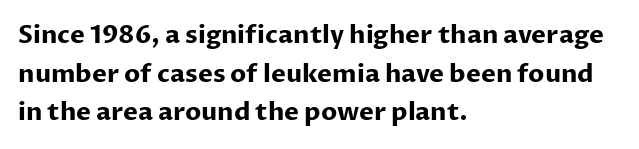
Q: Is the text bold? A: Yes.
Q: Is the text italic (slanted)? A: No, it is upright.
Q: Is the text underlined? A: No.
Q: How is the paragraph aligned? A: Left-aligned.
Q: Is the spacing between letters normal or unusually wide? A: Normal.
Q: Is the spacing between lines tight, normal or loose? A: Normal.
